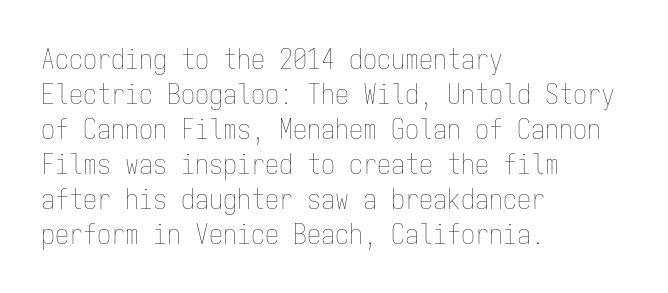
The image shows 28 px thin, condensed type, upright, monospaced; set left-aligned, normal line spacing (1.25x), normal letter spacing, not underlined; low stroke contrast and a medium x-height.
